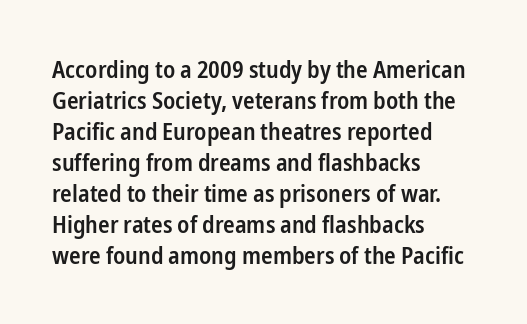
Q: Is the text bold? A: Semi-bold.
Q: Is the text italic (slanted)? A: No, it is upright.
Q: Is the text underlined? A: No.
Q: How is the paragraph aligned? A: Left-aligned.
Q: Is the spacing between letters normal or unusually wide? A: Normal.
Q: Is the spacing between lines tight, normal or loose? A: Normal.
